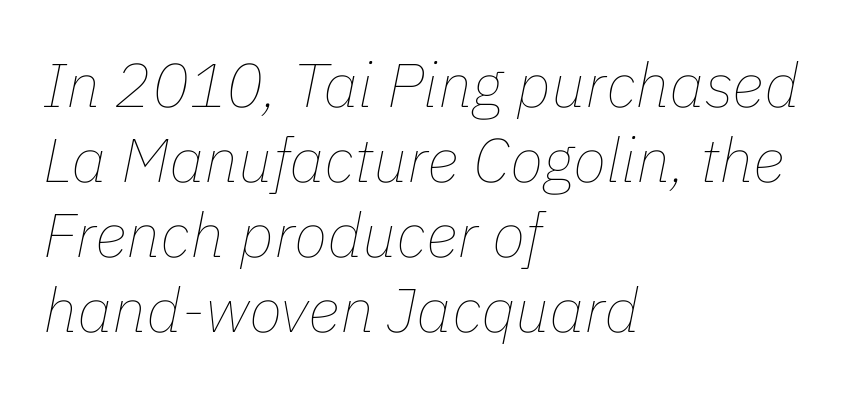
The image shows 62 px thin type, italic (leaning right); set left-aligned, line spacing 1.21x, normal letter spacing, not underlined; low stroke contrast and a medium x-height.
